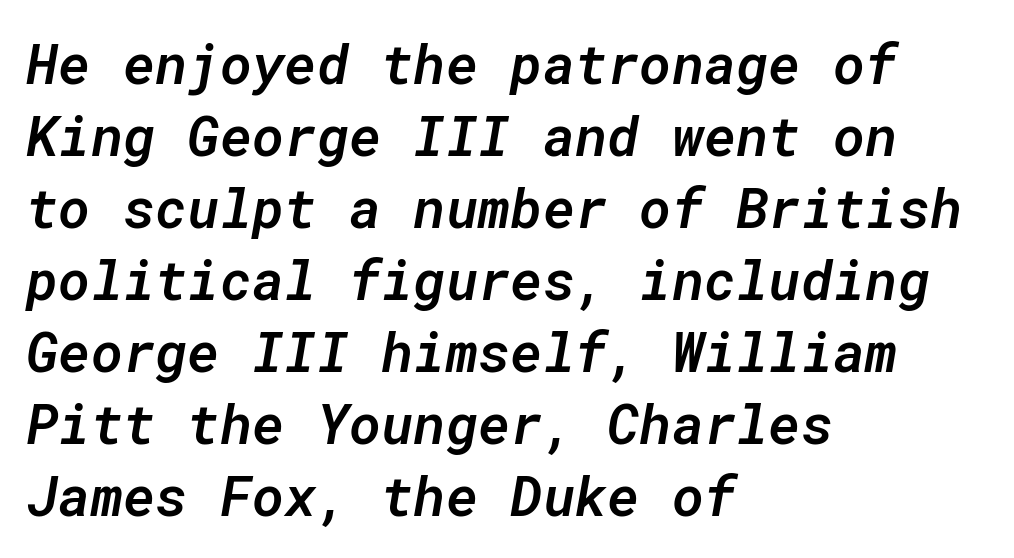
Q: Is the text bold? A: Semi-bold.
Q: Is the text italic (slanted)? A: Yes, it leans right by about 10 degrees.
Q: Is the text underlined? A: No.
Q: How is the paragraph aligned? A: Left-aligned.
Q: Is the spacing between letters normal or unusually wide? A: Normal.
Q: Is the spacing between lines tight, normal or loose? A: Normal.
Q: Width (condensed, normal, or wide)? A: Normal.
Q: Stroke contrast? A: Low.
Q: x-height? A: Medium.
Q: Monospaced? A: Yes.
